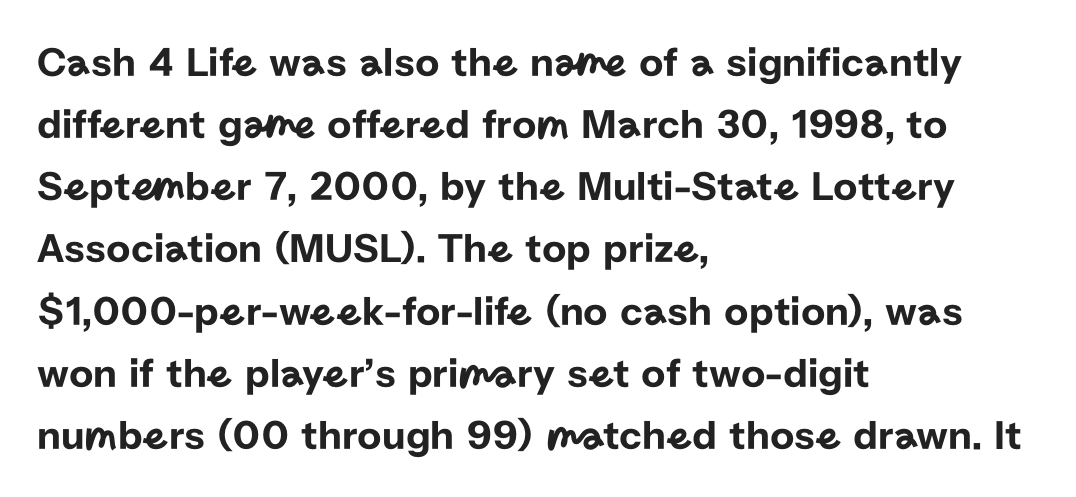
The image shows 42 px sans-serif type, upright; set left-aligned, normal line spacing (1.48x), normal letter spacing, not underlined; low stroke contrast and a medium x-height.
